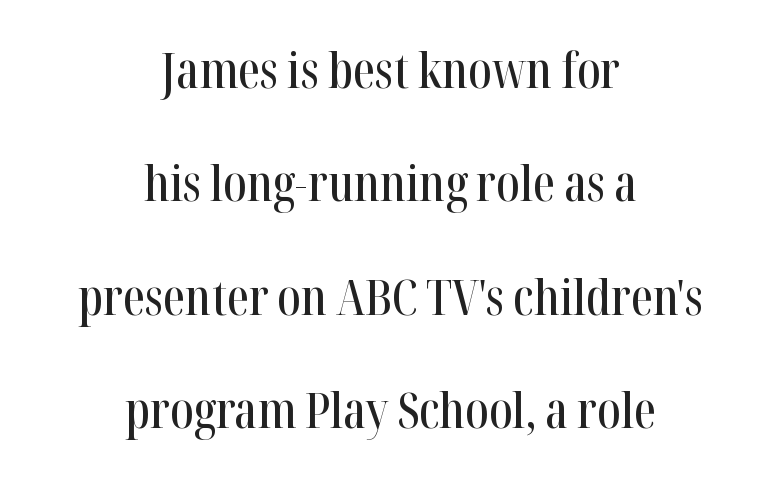
Letter spacing: default. These lines stack symmetrically, like a column narrowing and widening about its center. The face used here is seriffed, in the tradition of book romans. When letters stand straight like this, we call the style roman or upright. The string is rendered with underlining switched off. Each new line begins a long way beneath the previous one.
